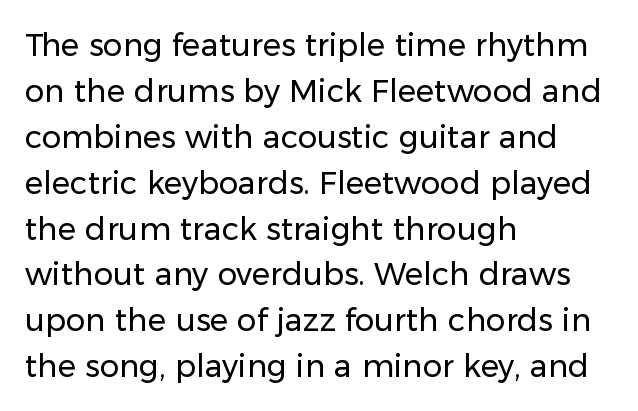
{"serif": "no", "italic": "no", "bold": "no", "weight": "regular", "width": "normal", "stroke_contrast": "low", "x_height": "medium", "monospaced": "no", "underline": "no", "align": "left", "line_spacing": "normal", "line_spacing_ratio": 1.48, "letter_spacing": "normal", "letter_spacing_em": 0.0, "glyph_px": 31}
